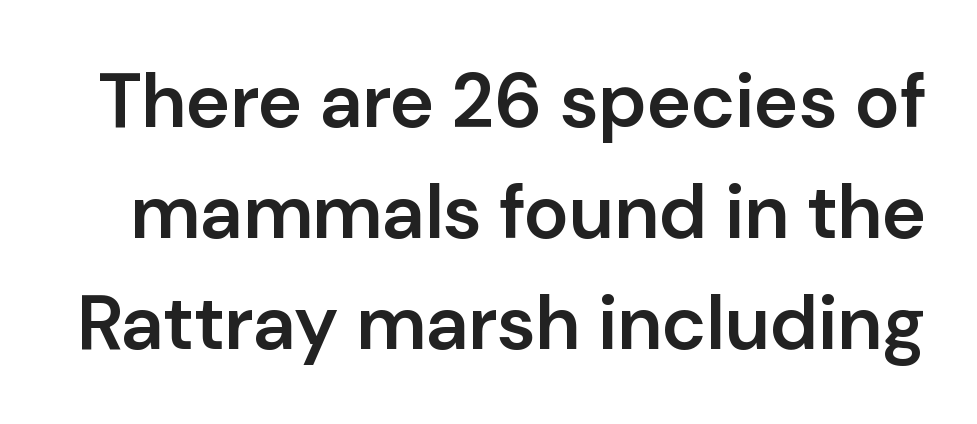
Italic? Not at all — the glyphs are vertical. Varying glyph widths throughout — classic text-font behaviour. Standard letterfit; no display-style spreading of the glyphs. Typographic density is moderately raised because the face is semibold.
